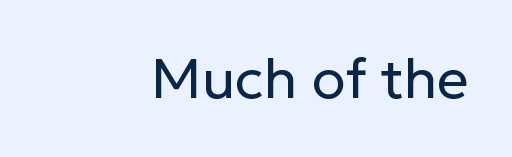
The image shows 56 px regular-weight sans-serif type, upright; set right-aligned, normal letter spacing, not underlined; low stroke contrast and a medium x-height.
